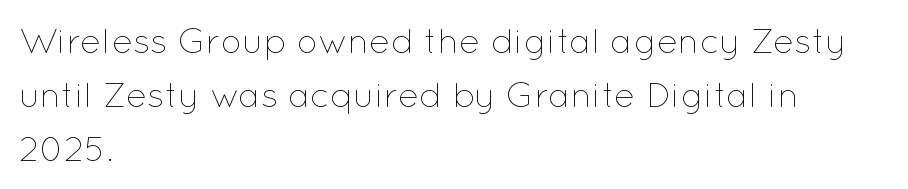
{"italic": "no", "bold": "no", "weight": "thin", "width": "normal", "stroke_contrast": "low", "x_height": "medium", "monospaced": "no", "underline": "no", "align": "left", "line_spacing": "normal", "line_spacing_ratio": 1.55, "letter_spacing": "normal", "letter_spacing_em": 0.0, "glyph_px": 35}
